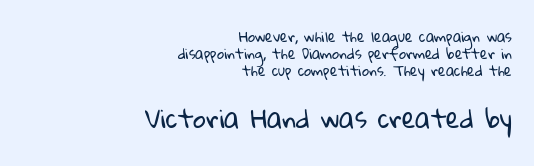
{"bold": "no", "underline": "no", "align": "right", "line_spacing_ratio": 1.2, "letter_spacing": "normal", "letter_spacing_em": 0.0, "larger_block": "second", "size_ratio": 1.79, "glyph_px": 25}
